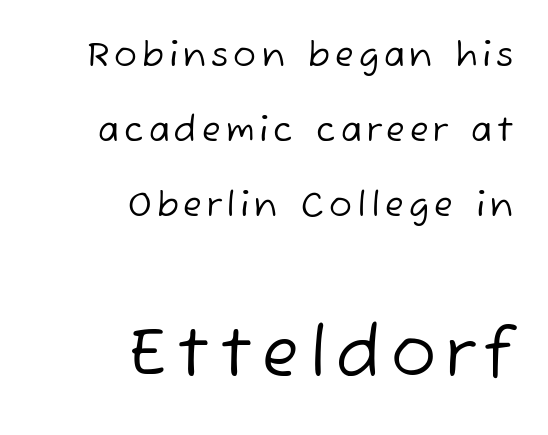
Any mark beneath the type? The region is blank. Varying glyph widths throughout — classic text-font behaviour. Vertical spacing — loose. The rendering anchors every line to the right-hand side. Note: smaller setting up top, larger setting below. Stroke mass is kept to a normal reading level or below.
